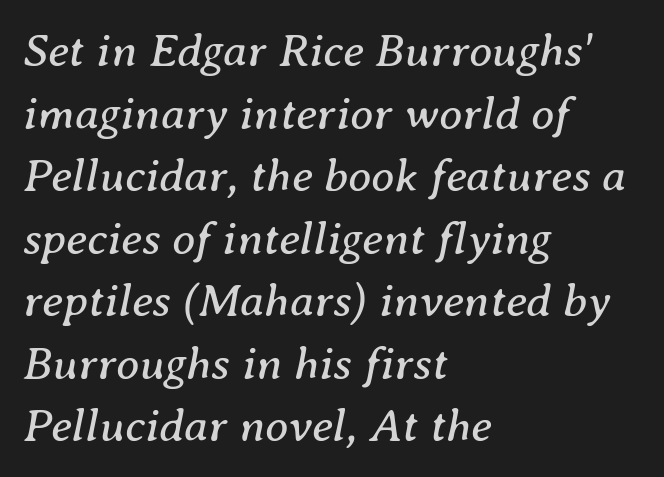
{"serif": "yes", "italic": "yes", "lean": "right", "slant_degrees": 8, "bold": "no", "weight": "regular", "width": "normal", "stroke_contrast": "medium", "x_height": "medium", "monospaced": "no", "underline": "no", "align": "left", "line_spacing": "normal", "line_spacing_ratio": 1.33, "letter_spacing": "normal", "letter_spacing_em": 0.0, "glyph_px": 47}
